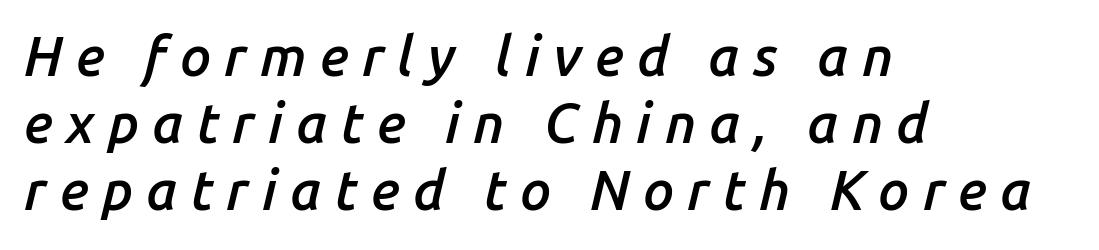
{"italic": "yes", "lean": "right", "slant_degrees": 14, "bold": "semi", "weight": "semibold", "width": "normal", "stroke_contrast": "low", "x_height": "medium", "monospaced": "no", "underline": "no", "align": "left", "line_spacing_ratio": 1.22, "letter_spacing": "wide", "letter_spacing_em": 0.24, "glyph_px": 55}
